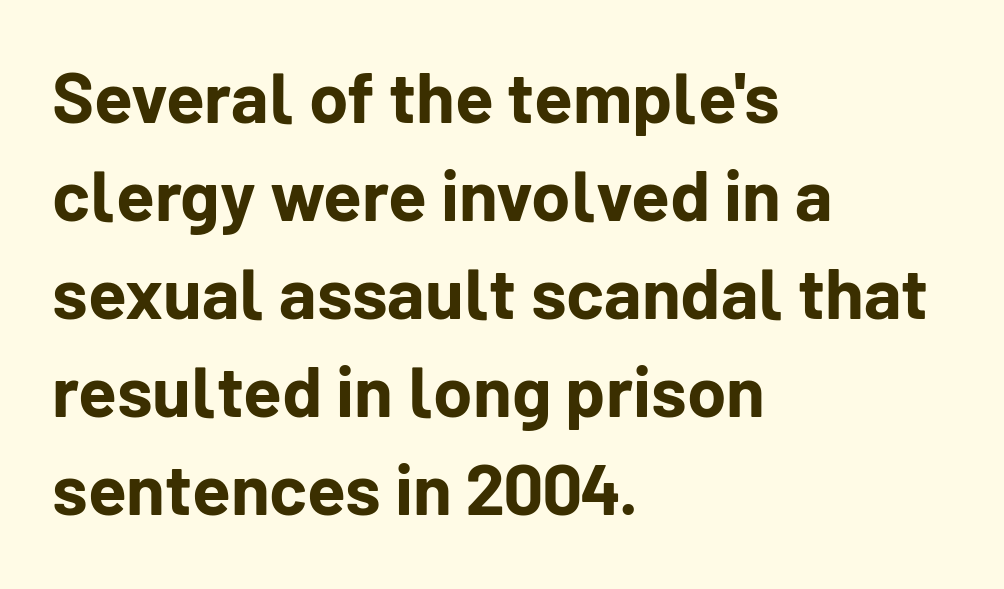
The image shows 71 px bold sans-serif type, upright; set left-aligned, normal line spacing (1.38x), normal letter spacing, not underlined; low stroke contrast and a medium x-height.
